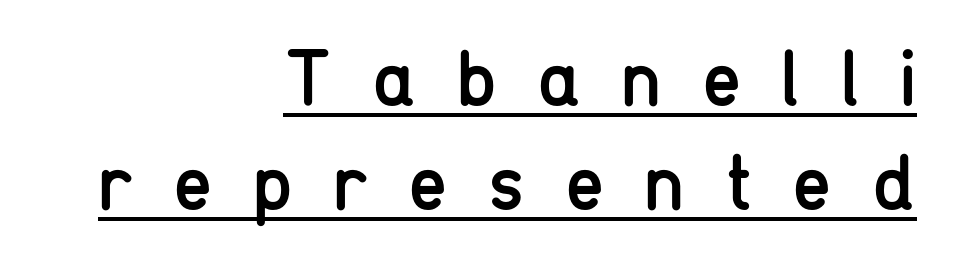
The image shows 80 px regular-weight, condensed sans-serif type, upright; set right-aligned, normal line spacing (1.3x), unusually wide letter spacing (+0.5 em), underlined; low stroke contrast and a medium x-height.
